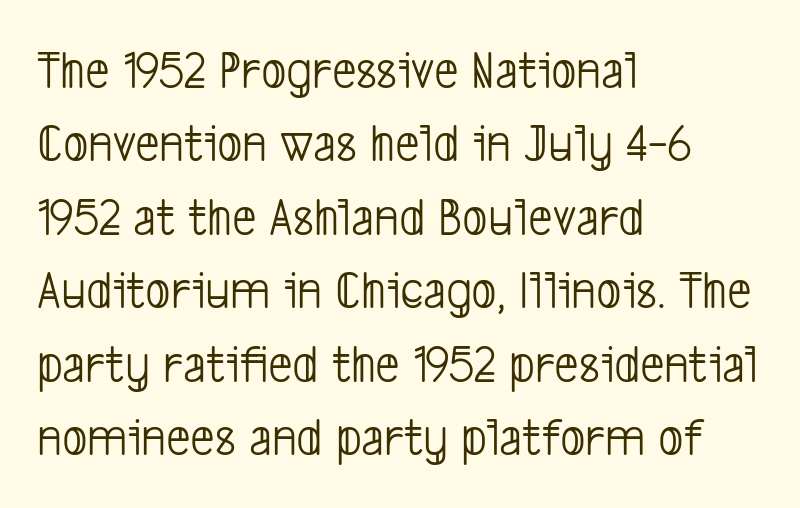
Q: Is the text bold? A: No.
Q: Is the typeface a serif or a sans-serif typeface? A: Sans-serif.
Q: Is the text underlined? A: No.
Q: How is the paragraph aligned? A: Left-aligned.
Q: Is the spacing between letters normal or unusually wide? A: Normal.
Q: Is the spacing between lines tight, normal or loose? A: Normal.
Q: Width (condensed, normal, or wide)? A: Condensed.
Q: Stroke contrast? A: Low.
Q: x-height? A: Medium.
Q: Monospaced? A: No.
